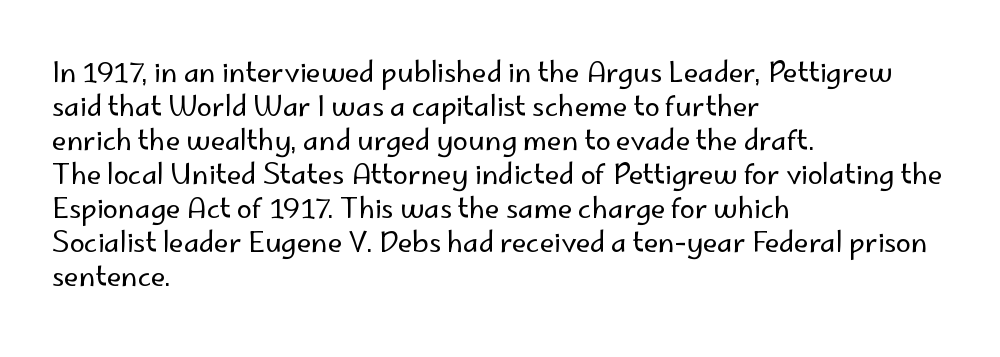
The image shows 27 px text type, upright; set left-aligned, normal line spacing (1.26x), normal letter spacing, not underlined.
